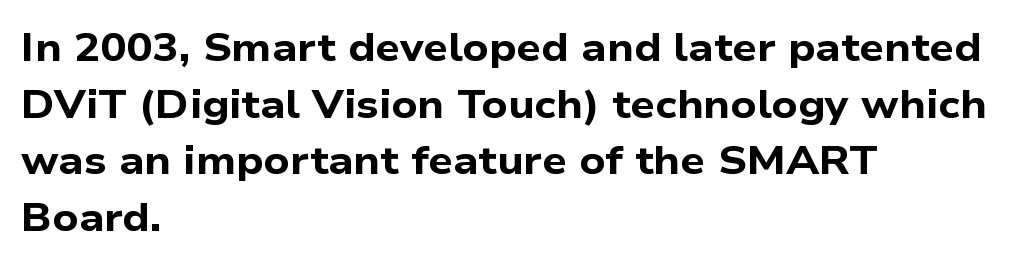
Note the varied advance widths — an 'i' is clearly narrower than an 'm'. Which margin do the lines hug? The left one — the right edge is uneven. The space directly below the letters is spotless. As a designer I'd log this as weight 700, bold. The text was rendered using a sans face with plain stroke endings.
